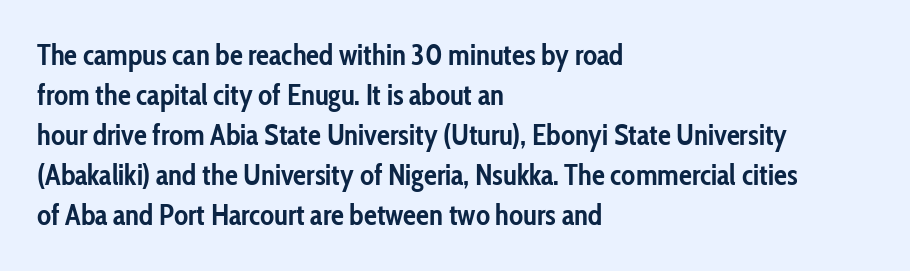
The image shows 29 px semibold, condensed sans-serif type, upright; set left-aligned, normal line spacing (1.38x), normal letter spacing, not underlined; low stroke contrast and a medium x-height.
